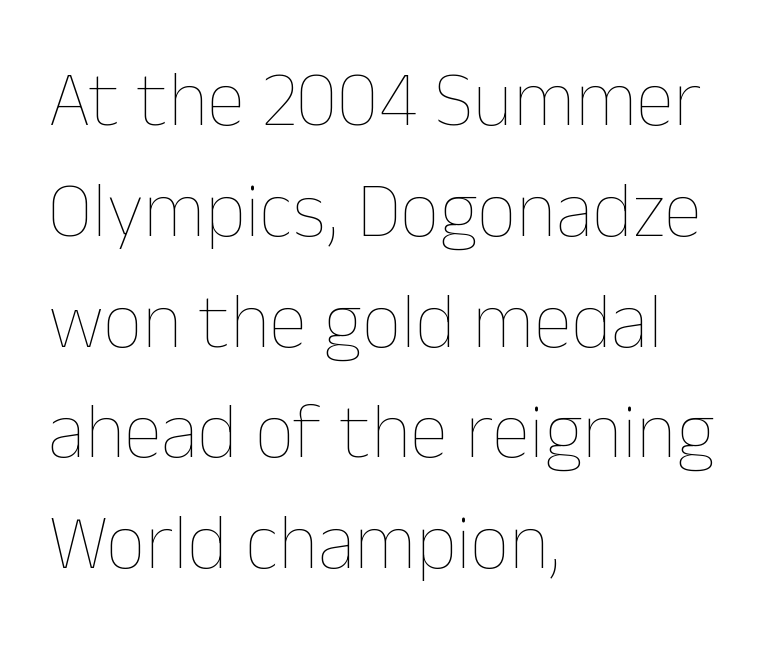
Q: Is the text bold? A: No.
Q: Is the text italic (slanted)? A: No, it is upright.
Q: Is the text underlined? A: No.
Q: How is the paragraph aligned? A: Left-aligned.
Q: Is the spacing between letters normal or unusually wide? A: Normal.
Q: Is the spacing between lines tight, normal or loose? A: Normal.
Q: Width (condensed, normal, or wide)? A: Normal.
Q: Stroke contrast? A: Low.
Q: x-height? A: Medium.
Q: Monospaced? A: No.
